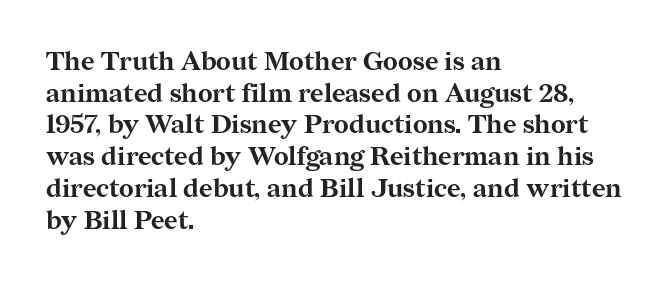
I'd describe the lettering as bold — thick and assertive. Words appear dense and cohesive because spacing is normal. Reading down the block, your eye returns to a fixed left position each line. The lettering holds an erect, upright posture throughout. Descender tails drop into unmarked territory.
